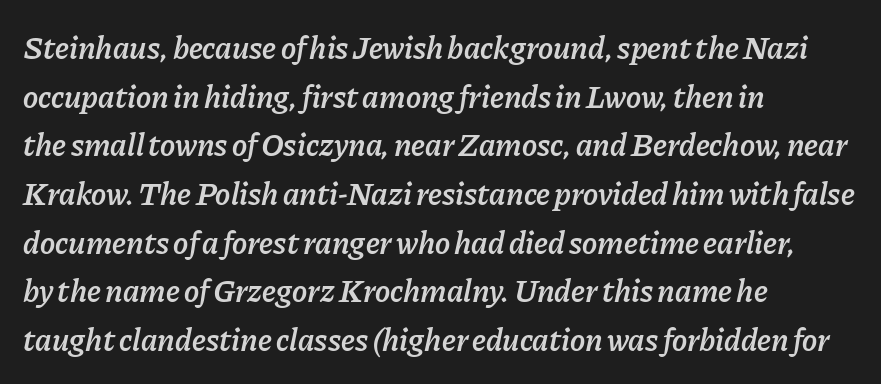
{"italic": "yes", "lean": "right", "slant_degrees": 11, "bold": "semi", "weight": "semibold", "width": "normal", "stroke_contrast": "low", "x_height": "medium", "monospaced": "no", "underline": "no", "align": "left", "line_spacing": "normal", "line_spacing_ratio": 1.52, "letter_spacing": "normal", "letter_spacing_em": 0.0, "glyph_px": 32}
